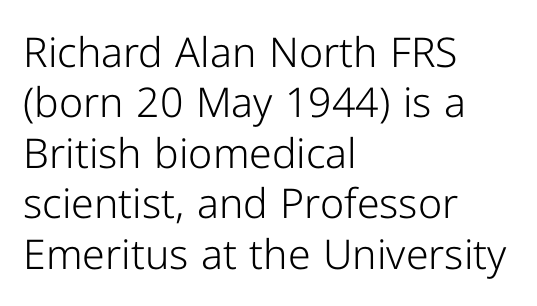
{"serif": "no", "italic": "no", "bold": "no", "weight": "light", "width": "normal", "stroke_contrast": "low", "x_height": "medium", "monospaced": "no", "underline": "no", "align": "left", "line_spacing_ratio": 1.23, "letter_spacing": "normal", "letter_spacing_em": 0.0, "glyph_px": 41}
